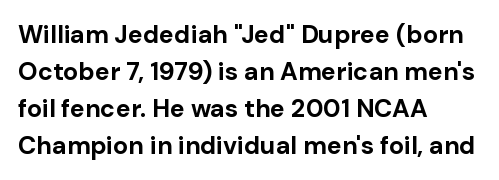
{"italic": "no", "bold": "yes", "underline": "no", "align": "left", "line_spacing": "normal", "line_spacing_ratio": 1.48, "letter_spacing": "normal", "letter_spacing_em": 0.0, "glyph_px": 25}
